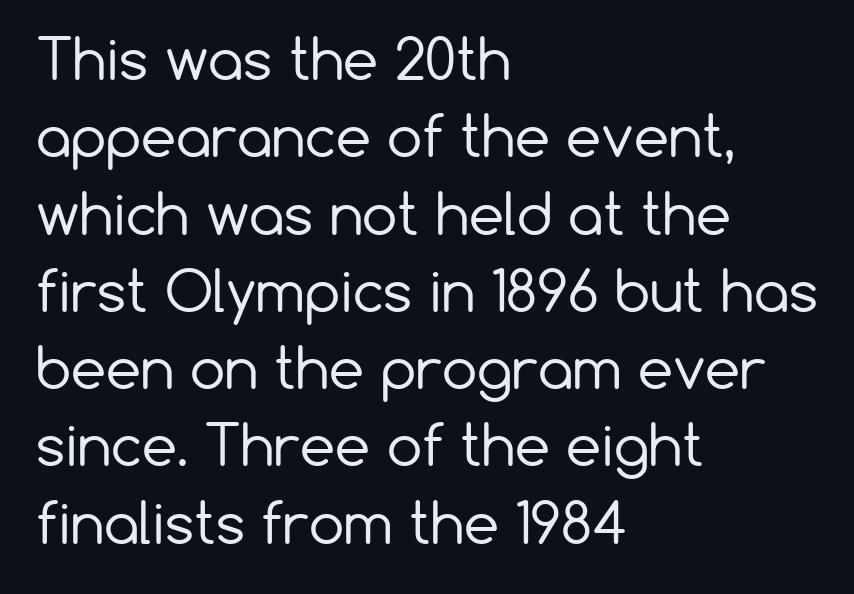
Q: Is the text bold? A: No.
Q: Is the text italic (slanted)? A: No, it is upright.
Q: Is the typeface a serif or a sans-serif typeface? A: Sans-serif.
Q: Is the text underlined? A: No.
Q: How is the paragraph aligned? A: Left-aligned.
Q: Is the spacing between letters normal or unusually wide? A: Normal.
Q: Is the spacing between lines tight, normal or loose? A: Normal.
Q: Width (condensed, normal, or wide)? A: Normal.
Q: Stroke contrast? A: Low.
Q: x-height? A: Medium.
Q: Monospaced? A: No.
